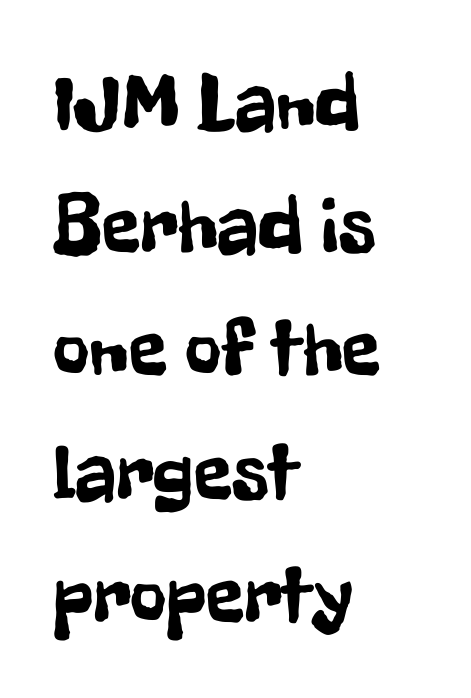
{"serif": "no", "italic": "no", "width": "condensed", "stroke_contrast": "low", "x_height": "medium", "monospaced": "no", "underline": "no", "align": "left", "line_spacing": "normal", "line_spacing_ratio": 1.56, "letter_spacing": "normal", "letter_spacing_em": 0.0, "glyph_px": 79}
